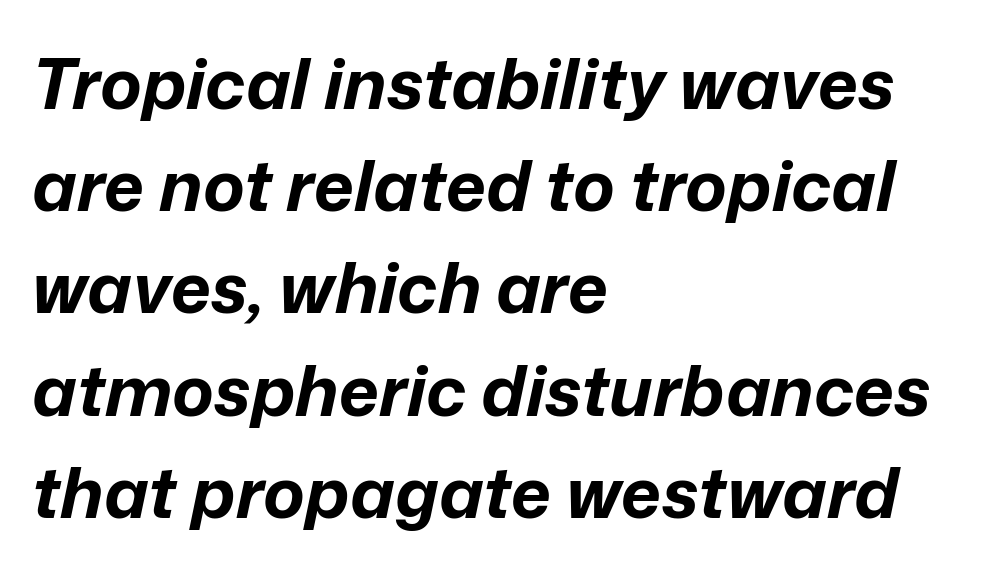
Q: Is the text bold? A: Yes.
Q: Is the text italic (slanted)? A: Yes, it leans right by about 12 degrees.
Q: Is the text underlined? A: No.
Q: How is the paragraph aligned? A: Left-aligned.
Q: Is the spacing between letters normal or unusually wide? A: Normal.
Q: Is the spacing between lines tight, normal or loose? A: Normal.
Q: Width (condensed, normal, or wide)? A: Normal.
Q: Stroke contrast? A: Low.
Q: x-height? A: Medium.
Q: Monospaced? A: No.
